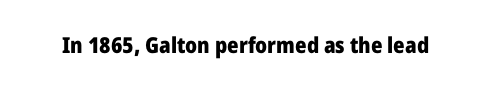
Q: Is the text bold? A: Yes.
Q: Is the text italic (slanted)? A: No, it is upright.
Q: Is the text underlined? A: No.
Q: Is the spacing between letters normal or unusually wide? A: Normal.
